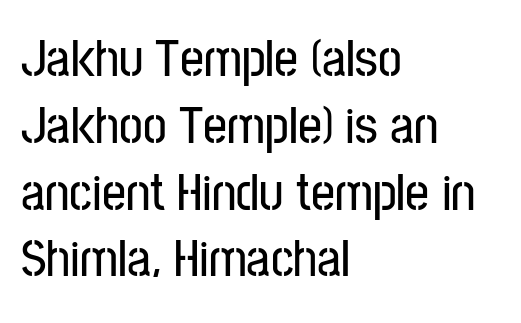
Q: Is the text italic (slanted)? A: No, it is upright.
Q: Is the typeface a serif or a sans-serif typeface? A: Sans-serif.
Q: Is the text underlined? A: No.
Q: How is the paragraph aligned? A: Left-aligned.
Q: Is the spacing between letters normal or unusually wide? A: Normal.
Q: Is the spacing between lines tight, normal or loose? A: Normal.
Q: Width (condensed, normal, or wide)? A: Condensed.
Q: Stroke contrast? A: Low.
Q: x-height? A: Medium.
Q: Monospaced? A: No.
